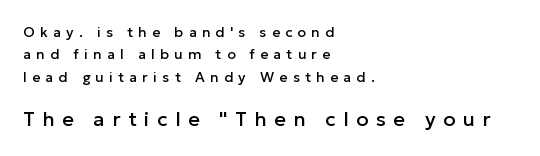
Q: Is the text italic (slanted)? A: No, it is upright.
Q: Is the text underlined? A: No.
Q: How is the paragraph aligned? A: Left-aligned.
Q: Is the spacing between letters normal or unusually wide? A: Unusually wide.
Q: Is the spacing between lines tight, normal or loose? A: Normal.
Q: Which block of text is set in a larger size, the first (top) or the second (bottom)? A: The second (bottom) one.
